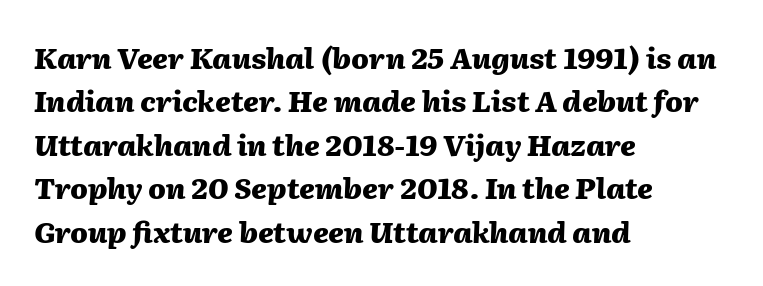
Italic? Definitely — the glyphs are oblique. Look at the tracking — it's just the regular setting, nothing added. The letters advance in unequal steps, a hallmark of proportional type. The foot of each line stays bare and open. Regular leading. Every letter is thick-stroked: bold, no question.
